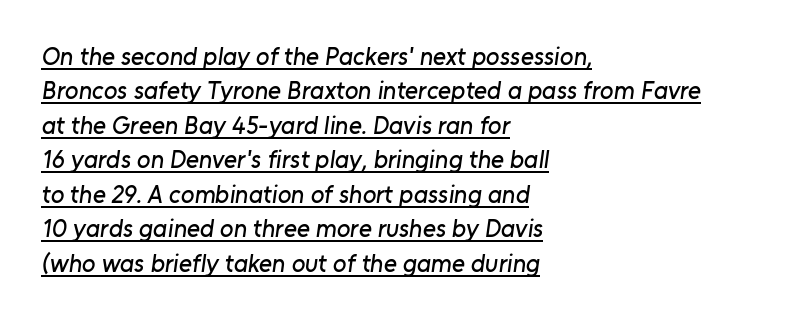
The image shows 25 px text type; set left-aligned, normal line spacing (1.38x), normal letter spacing, underlined.
